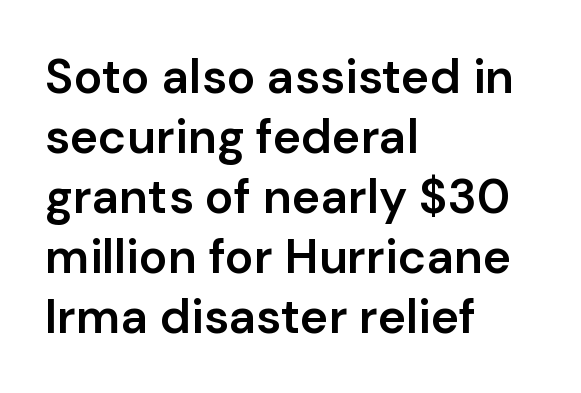
{"serif": "no", "italic": "no", "bold": "semi", "weight": "semibold", "width": "normal", "stroke_contrast": "low", "x_height": "medium", "monospaced": "no", "underline": "no", "align": "left", "line_spacing": "normal", "line_spacing_ratio": 1.25, "letter_spacing": "normal", "letter_spacing_em": 0.0, "glyph_px": 48}
